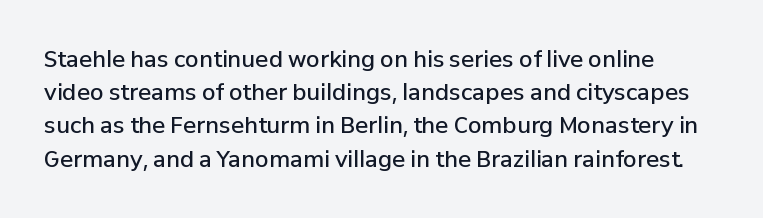
{"italic": "no", "bold": "semi", "underline": "no", "line_spacing": "normal", "line_spacing_ratio": 1.51, "letter_spacing": "normal", "letter_spacing_em": 0.0, "glyph_px": 22}
